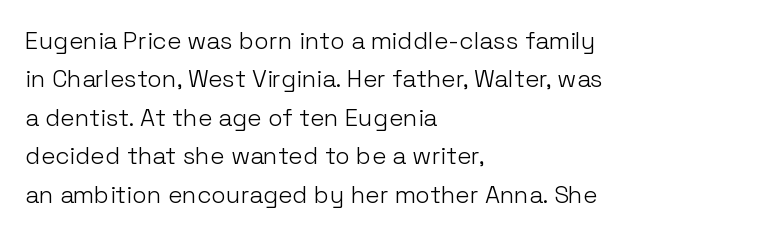
{"italic": "no", "bold": "no", "underline": "no", "align": "left", "line_spacing": "normal", "line_spacing_ratio": 1.6, "letter_spacing": "normal", "letter_spacing_em": 0.0, "glyph_px": 24}
